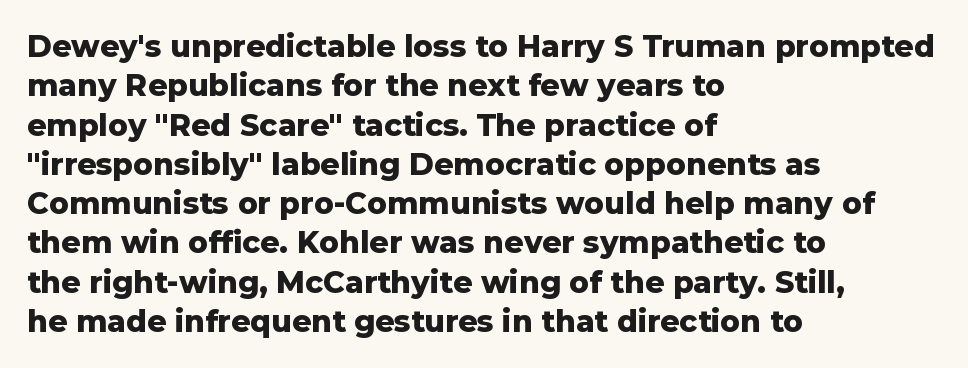
Between one letter and the next there's only the usual sliver of space. The lines sit at an ordinary, default distance from one another. Is the block centered? No — it sits flush against the left margin. Tall strokes in this sample are plumb rather than angled. The strip under each line holds only bare page. This sample has the flowing, uneven cadence of proportional lettering.
